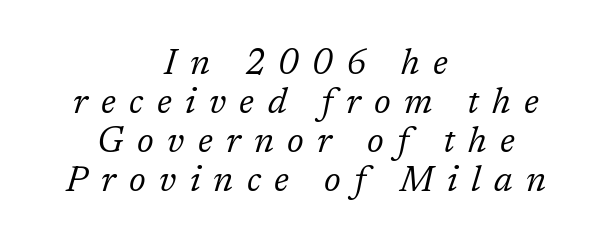
{"serif": "yes", "italic": "yes", "lean": "right", "slant_degrees": 17, "bold": "no", "weight": "regular", "width": "normal", "stroke_contrast": "low", "x_height": "medium", "monospaced": "no", "underline": "no", "align": "center", "line_spacing": "tight", "line_spacing_ratio": 1.11, "letter_spacing": "wide", "letter_spacing_em": 0.38, "glyph_px": 35}
